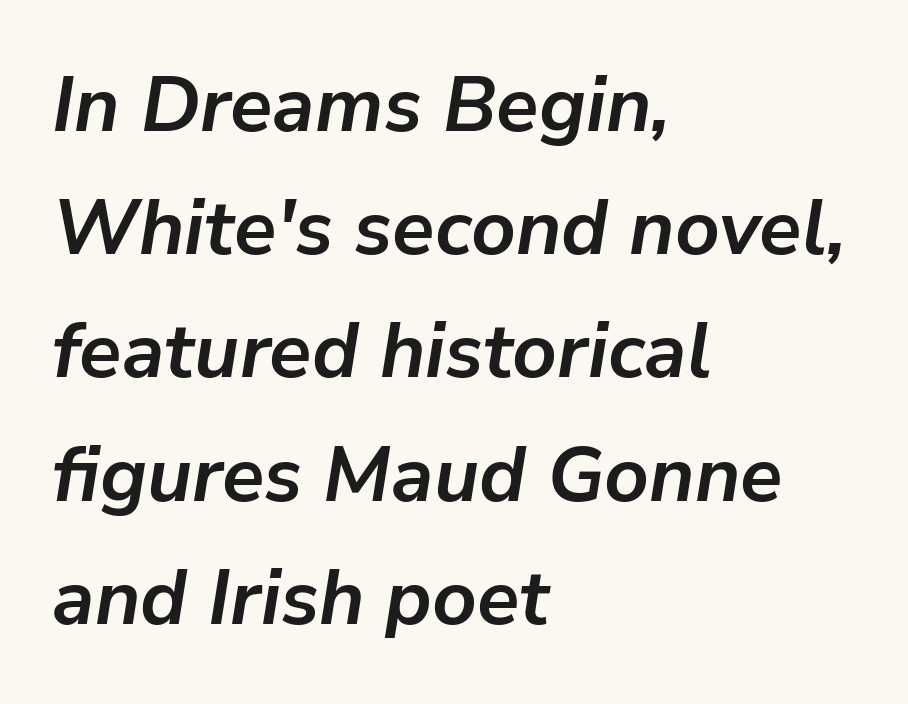
The line-height multiplier appears to be the usual default. Compared with a centered layout, this one pins lines to the left instead. Yep, that's italic — everything's leaning. Letters rest on an invisible, unmarked baseline. The rendering uses natural spacing where letterforms have individual widths.
